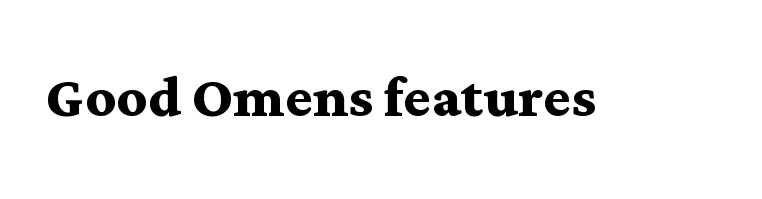
{"serif": "yes", "italic": "no", "bold": "yes", "weight": "semibold", "width": "wide", "stroke_contrast": "medium", "x_height": "medium", "monospaced": "no", "underline": "no", "letter_spacing": "normal", "letter_spacing_em": 0.0, "glyph_px": 74}
